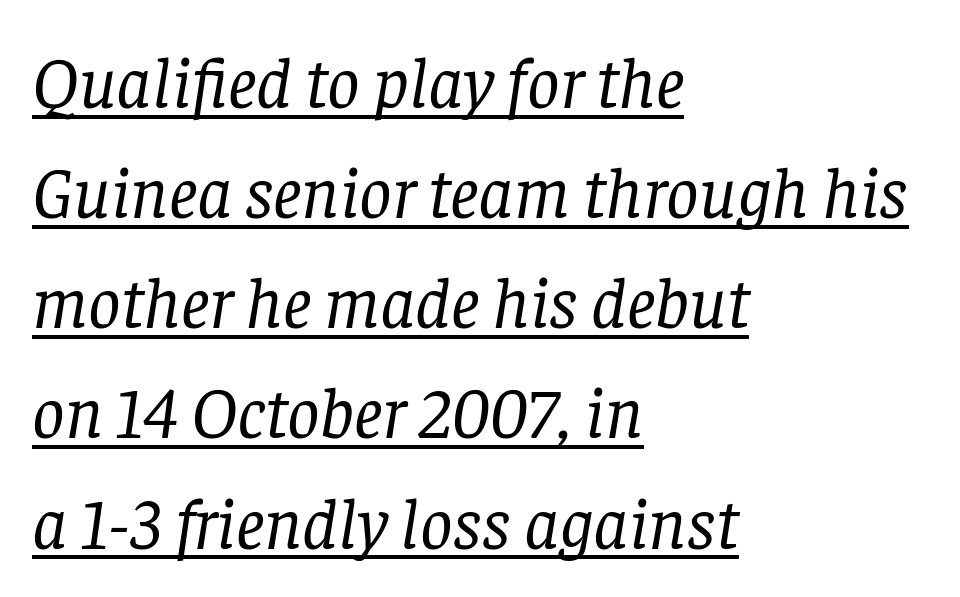
Vertically, the passage feels balanced, rows spaced as you'd expect. This rendering employs a face with finishing strokes, i.e., a serif. Caption: multi-line text, flush left, ragged right. A typesetter would call this proportional, since set widths differ per character. The passage shown has conventional tracking throughout.
